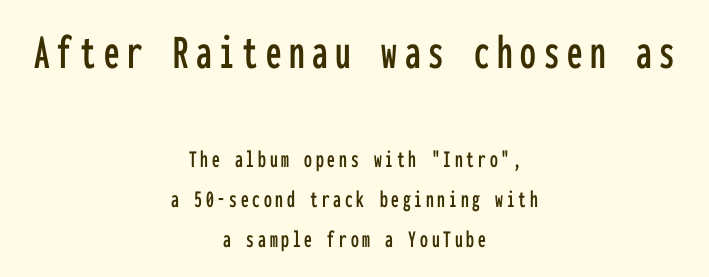
The space directly below the letters is spotless. Is the lower block the larger one? No — the upper block carries the bigger type. This rendering employs a face without finishing strokes, i.e., a sans-serif. The letters stand straight up with perfectly vertical stems.
